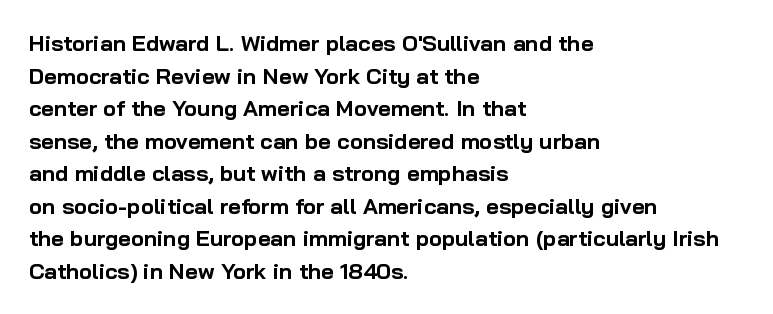
The image shows 22 px bold type, upright; set left-aligned, normal line spacing (1.48x), normal letter spacing, not underlined.
